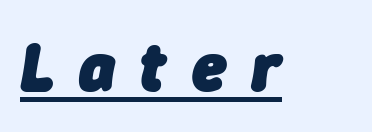
{"italic": "yes", "lean": "right", "slant_degrees": 9, "bold": "yes", "weight": "heavy", "width": "normal", "stroke_contrast": "low", "x_height": "medium", "monospaced": "no", "underline": "yes", "letter_spacing": "wide", "letter_spacing_em": 0.38, "glyph_px": 68}
